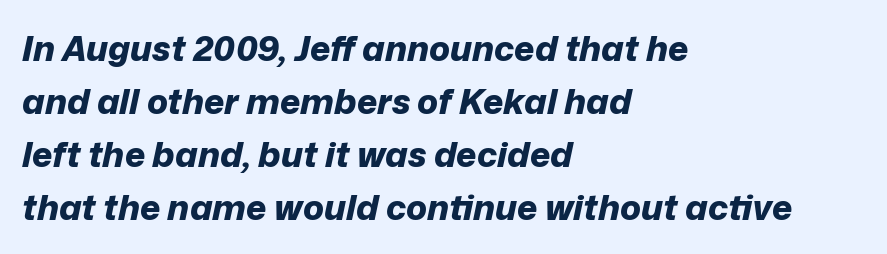
The image shows 35 px bold type, italic (leaning right); set left-aligned, normal line spacing (1.51x), normal letter spacing, not underlined; low stroke contrast and a medium x-height.
